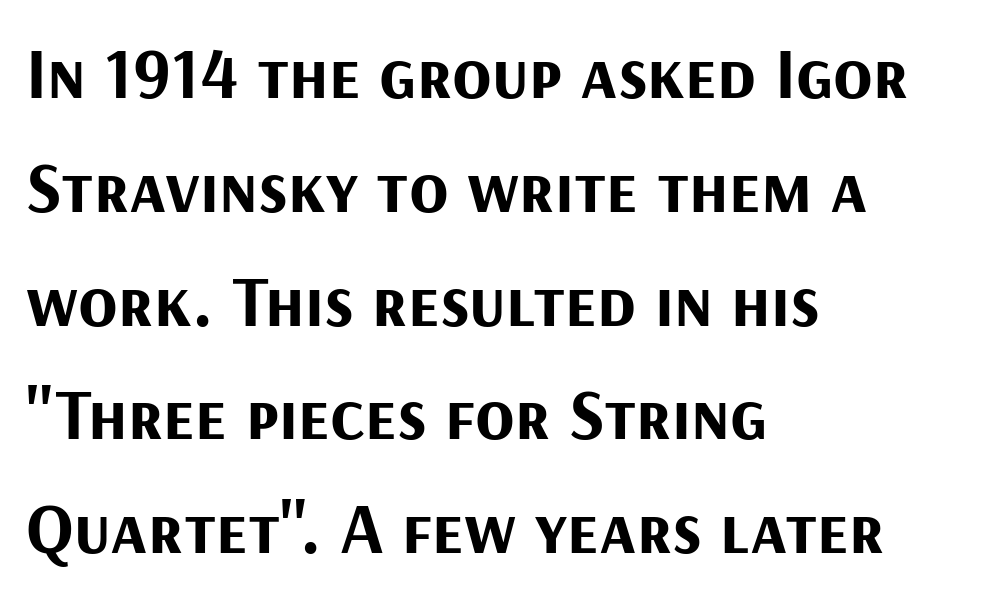
{"serif": "no", "italic": "no", "bold": "yes", "weight": "bold", "width": "normal", "stroke_contrast": "medium", "x_height": "medium", "monospaced": "no", "underline": "no", "align": "left", "line_spacing": "normal", "line_spacing_ratio": 1.58, "letter_spacing": "normal", "letter_spacing_em": 0.0, "glyph_px": 72}
